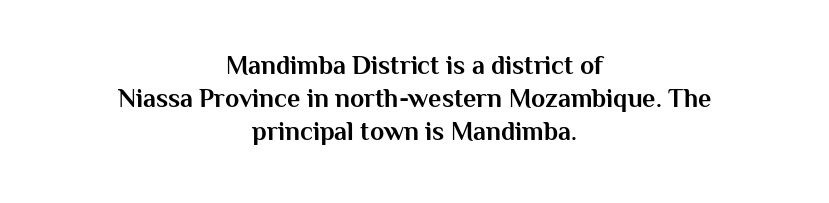
{"italic": "no", "bold": "yes", "underline": "no", "align": "center", "line_spacing": "normal", "line_spacing_ratio": 1.27, "letter_spacing": "normal", "letter_spacing_em": 0.0, "glyph_px": 26}
